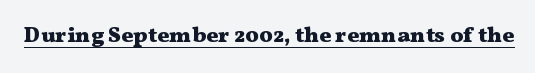
{"italic": "no", "bold": "yes", "underline": "yes", "letter_spacing": "normal", "letter_spacing_em": 0.0, "glyph_px": 22}
